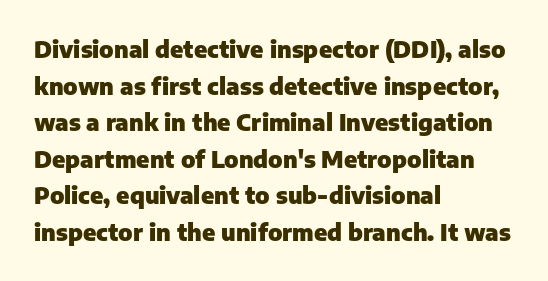
Q: Is the text bold? A: Yes.
Q: Is the text italic (slanted)? A: No, it is upright.
Q: Is the text underlined? A: No.
Q: How is the paragraph aligned? A: Left-aligned.
Q: Is the spacing between letters normal or unusually wide? A: Normal.
Q: Is the spacing between lines tight, normal or loose? A: Normal.
